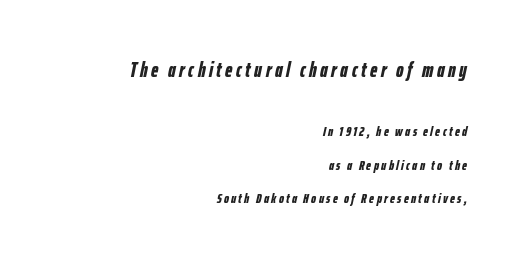
{"italic": "yes", "lean": "right", "slant_degrees": 12, "bold": "yes", "underline": "no", "align": "right", "line_spacing": "loose", "line_spacing_ratio": 2.4, "larger_block": "first", "size_ratio": 1.5, "glyph_px": 21}
